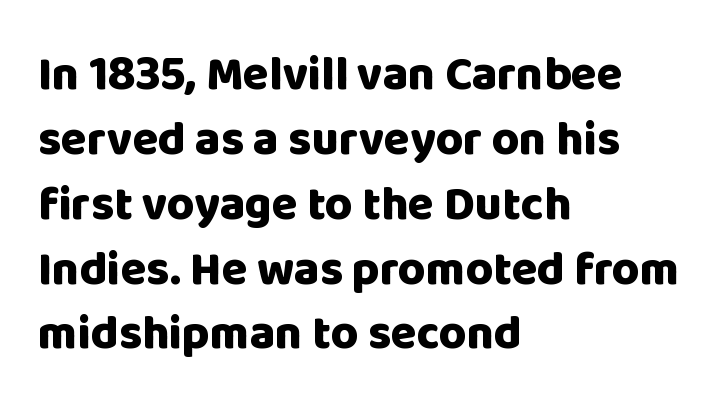
{"serif": "no", "italic": "no", "bold": "yes", "weight": "heavy", "width": "normal", "stroke_contrast": "low", "x_height": "large", "monospaced": "no", "underline": "no", "align": "left", "line_spacing": "normal", "line_spacing_ratio": 1.38, "letter_spacing": "normal", "letter_spacing_em": 0.0, "glyph_px": 47}
